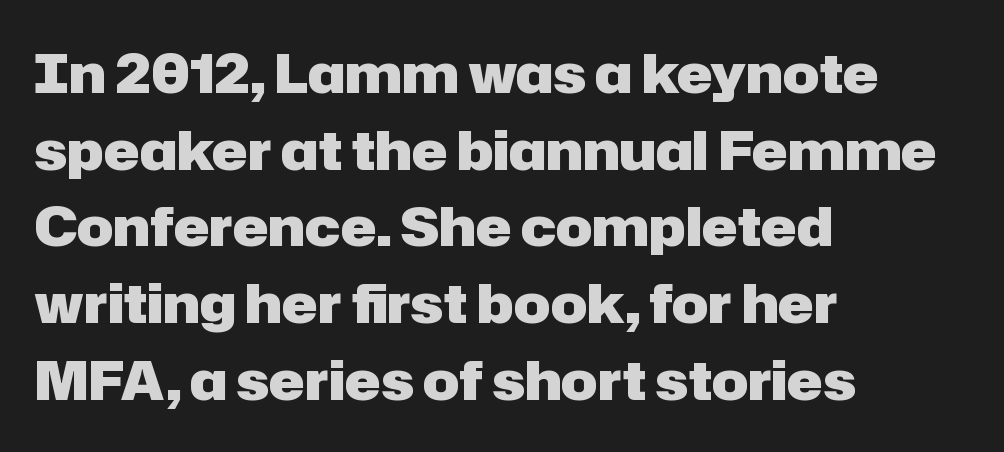
The image shows 54 px heavy sans-serif type, upright; set left-aligned, normal line spacing (1.42x), normal letter spacing, not underlined; low stroke contrast and a medium x-height.
